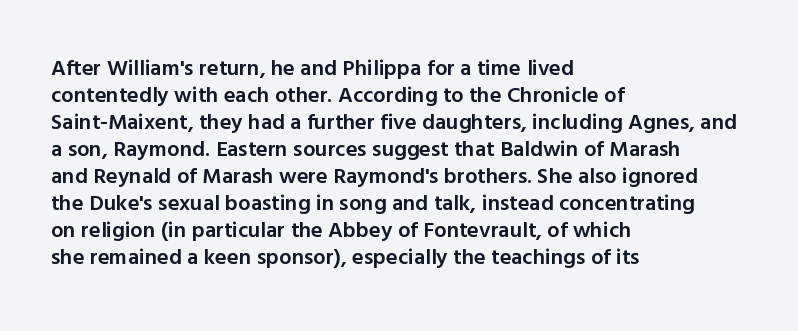
The image shows 22 px text type, upright; set left-aligned, line spacing 1.23x, normal letter spacing, not underlined.
